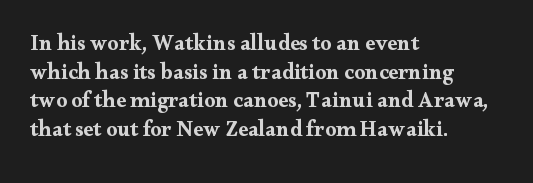
Teacher's note: observe the even left margin — that is flush-left alignment. You can tell it's not italic because the verticals are truly vertical. Words float on clear page, feet unadorned. The letterforms sit shoulder to shoulder at normal distance.
